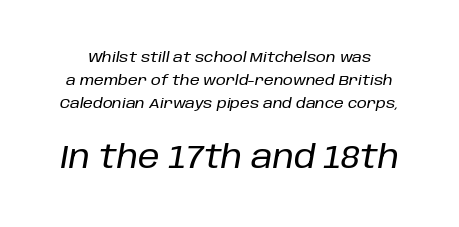
Looking at the ascenders, they clearly lean. The face used here is proportionally spaced, like ordinary book or web type. Evenly set lines give the paragraph a standard silhouette. Type size steps up from the first block to the second. Standard letterfit; no display-style spreading of the glyphs.
